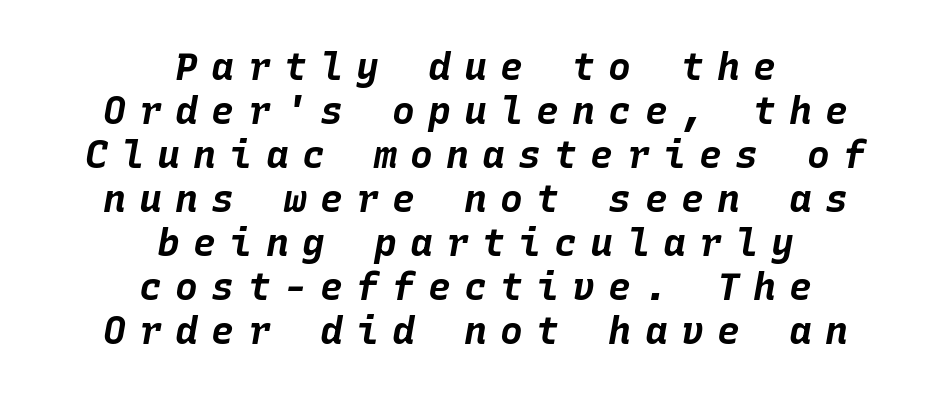
Q: Is the text bold? A: Yes.
Q: Is the text italic (slanted)? A: Yes, it leans right by about 10 degrees.
Q: Is the text underlined? A: No.
Q: How is the paragraph aligned? A: Centered.
Q: Is the spacing between letters normal or unusually wide? A: Unusually wide.
Q: Width (condensed, normal, or wide)? A: Normal.
Q: Stroke contrast? A: Low.
Q: x-height? A: Large.
Q: Monospaced? A: Yes.
